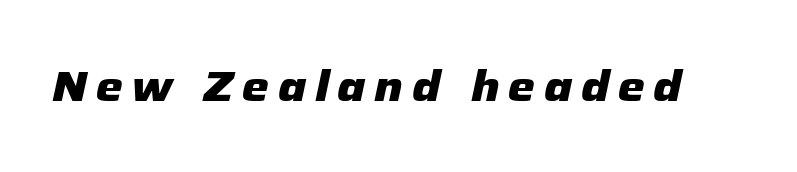
Every character sits at an angle, as italics do. The glyphs are unaccompanied by any horizontal stroke below them. Caption: bold face, heavy strokes. Proportional: the letters do not fall into vertical columns. Display-style spreading of the glyphs; the letterfit is very open.
